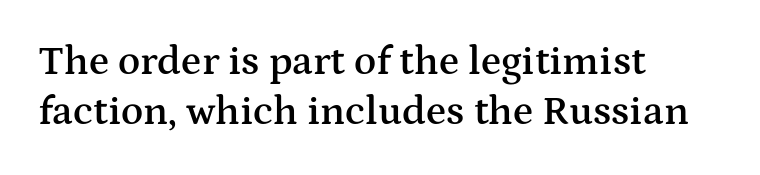
Q: Is the text bold? A: Semi-bold.
Q: Is the text italic (slanted)? A: No, it is upright.
Q: Is the typeface a serif or a sans-serif typeface? A: Serif.
Q: Is the text underlined? A: No.
Q: How is the paragraph aligned? A: Left-aligned.
Q: Is the spacing between letters normal or unusually wide? A: Normal.
Q: Width (condensed, normal, or wide)? A: Wide.
Q: Stroke contrast? A: Medium.
Q: x-height? A: Medium.
Q: Monospaced? A: No.
